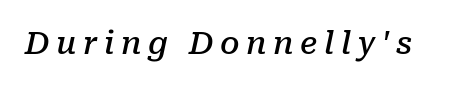
Q: Is the text bold? A: Semi-bold.
Q: Is the text italic (slanted)? A: Yes, it leans right by about 10 degrees.
Q: Is the typeface a serif or a sans-serif typeface? A: Serif.
Q: Is the text underlined? A: No.
Q: Is the spacing between letters normal or unusually wide? A: Unusually wide.
Q: Width (condensed, normal, or wide)? A: Normal.
Q: Stroke contrast? A: Low.
Q: x-height? A: Medium.
Q: Monospaced? A: No.
